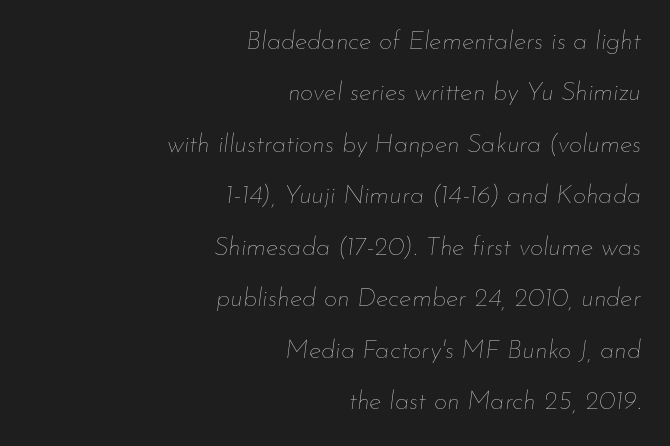
The image shows 26 px text type, italic (leaning right); set right-aligned, loose line spacing (1.98x), normal letter spacing, not underlined.
